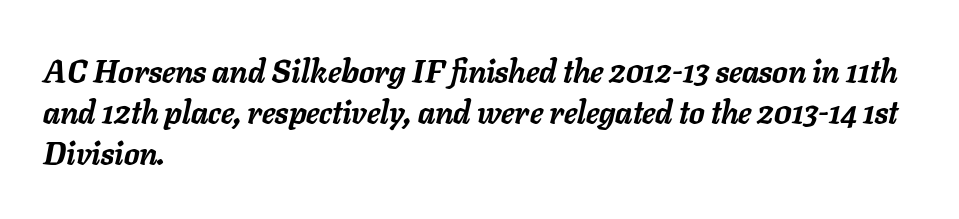
The image shows 31 px semibold type, italic (leaning right); set left-aligned, normal line spacing (1.33x), normal letter spacing, not underlined; low stroke contrast and a medium x-height.
